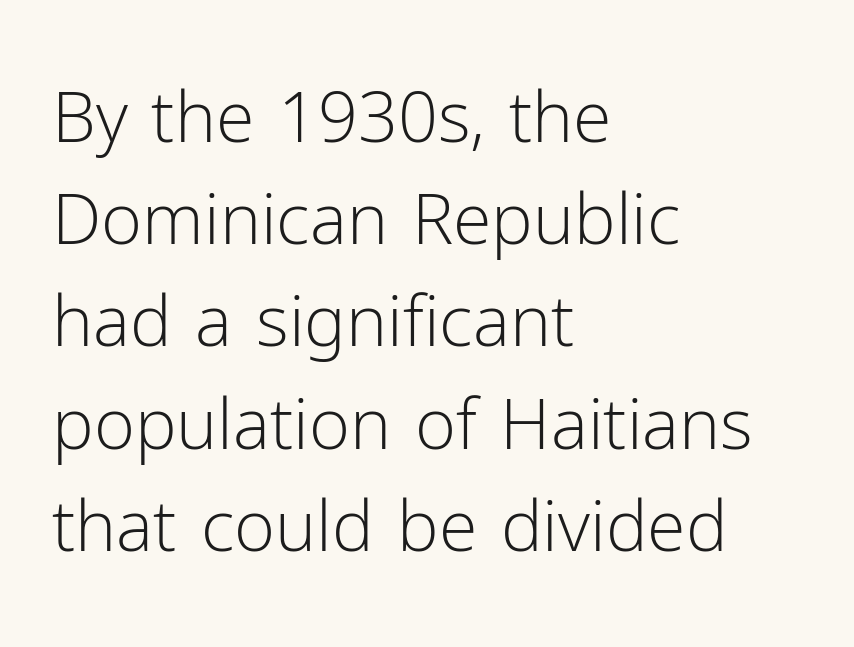
{"serif": "no", "italic": "no", "bold": "no", "weight": "light", "width": "normal", "stroke_contrast": "low", "x_height": "medium", "monospaced": "no", "underline": "no", "align": "left", "line_spacing": "normal", "line_spacing_ratio": 1.46, "letter_spacing": "normal", "letter_spacing_em": 0.0, "glyph_px": 70}
